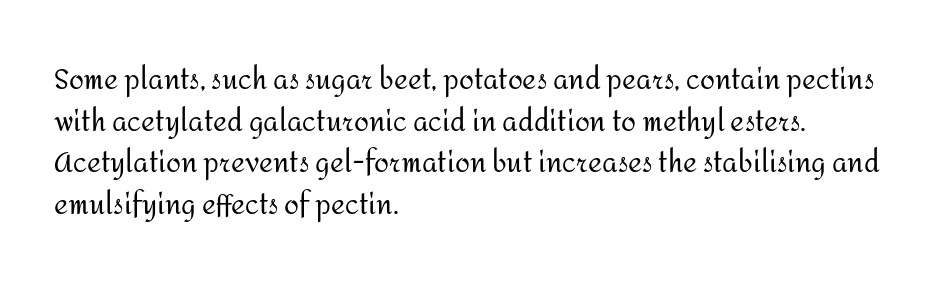
{"italic": "no", "bold": "no", "underline": "no", "align": "left", "line_spacing": "normal", "line_spacing_ratio": 1.54, "letter_spacing": "normal", "letter_spacing_em": 0.0, "glyph_px": 27}
